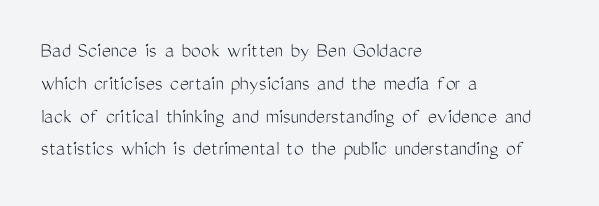
The image shows 22 px text type, upright; set left-aligned, normal line spacing (1.49x), normal letter spacing, not underlined.
